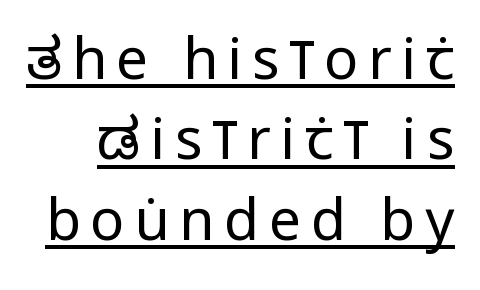
Italic: no, the glyphs are upright roman. The font is comparable to plain body text, perhaps lighter. Leading matches the norm, producing a regular column. Serif or sans? Sans — the stroke terminals are bare.
